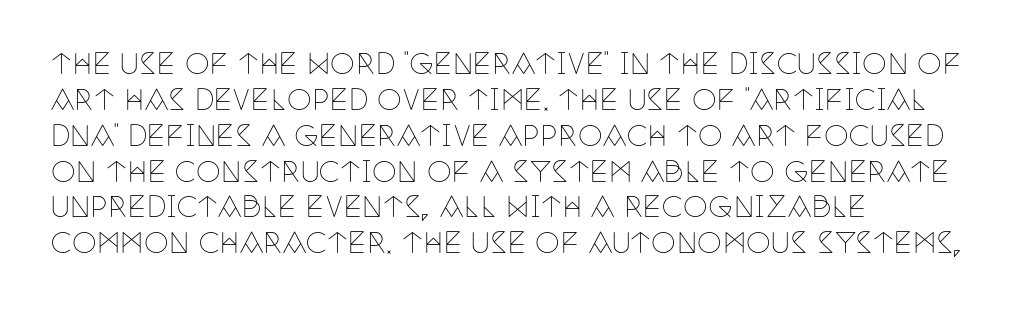
What stands out about the letter spacing? Nothing — it is the standard amount. The leading is moderate, giving the passage an even texture. These lines are rendered in a variable-pitch font. Font category for this specimen: serif.
